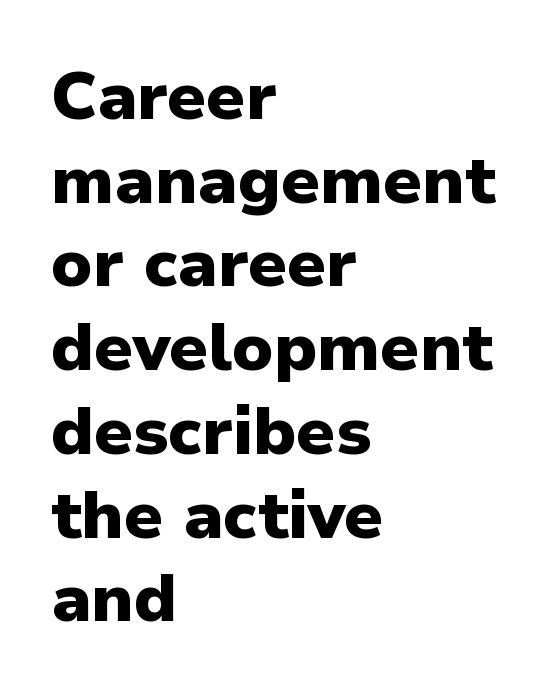
Q: Is the text bold? A: Yes.
Q: Is the text italic (slanted)? A: No, it is upright.
Q: Is the typeface a serif or a sans-serif typeface? A: Sans-serif.
Q: Is the text underlined? A: No.
Q: How is the paragraph aligned? A: Left-aligned.
Q: Is the spacing between letters normal or unusually wide? A: Normal.
Q: Is the spacing between lines tight, normal or loose? A: Normal.
Q: Width (condensed, normal, or wide)? A: Normal.
Q: Stroke contrast? A: Low.
Q: x-height? A: Medium.
Q: Monospaced? A: No.
